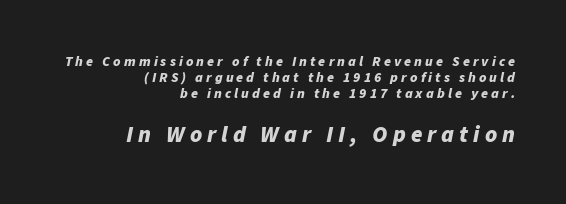
The image shows 23 px bold type, italic (leaning right); set right-aligned, line spacing 1.16x, unusually wide letter spacing (+0.22 em), not underlined; the second (bottom) block is 1.64x larger.
